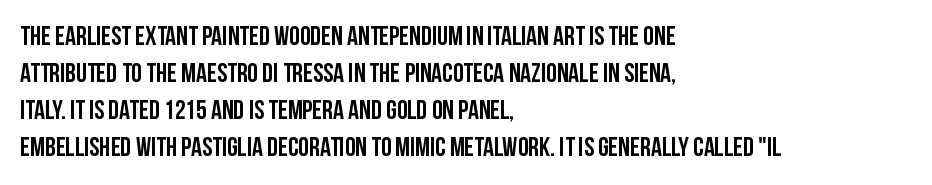
The image shows 27 px text type, upright; set left-aligned, normal line spacing (1.37x), normal letter spacing, not underlined.
